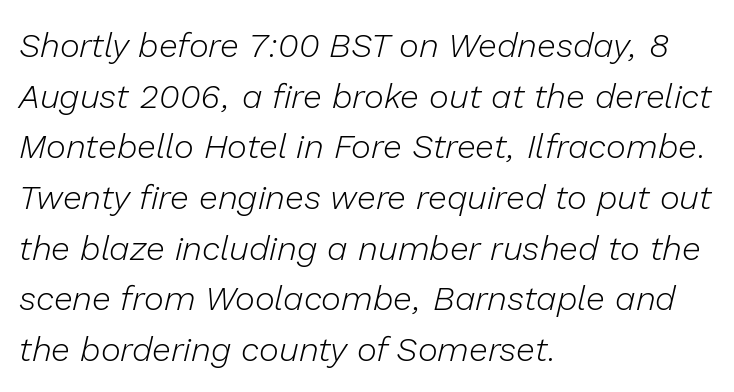
Q: Is the text bold? A: No.
Q: Is the text italic (slanted)? A: Yes, it leans right by about 13 degrees.
Q: Is the text underlined? A: No.
Q: How is the paragraph aligned? A: Left-aligned.
Q: Is the spacing between letters normal or unusually wide? A: Normal.
Q: Is the spacing between lines tight, normal or loose? A: Normal.
Q: Width (condensed, normal, or wide)? A: Normal.
Q: Stroke contrast? A: Low.
Q: x-height? A: Medium.
Q: Monospaced? A: No.
